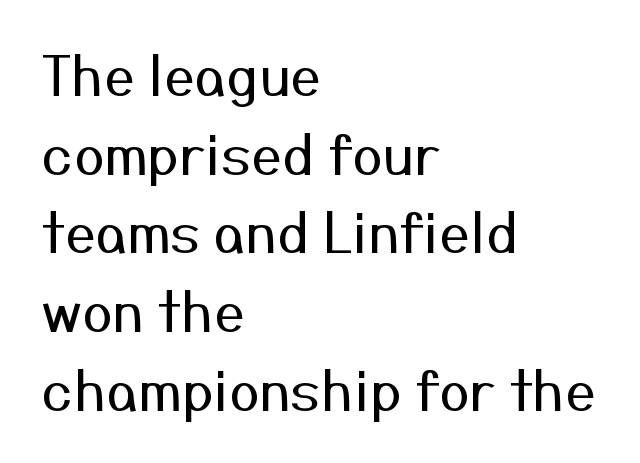
Q: Is the text bold? A: No.
Q: Is the text italic (slanted)? A: No, it is upright.
Q: Is the typeface a serif or a sans-serif typeface? A: Sans-serif.
Q: Is the text underlined? A: No.
Q: How is the paragraph aligned? A: Left-aligned.
Q: Is the spacing between letters normal or unusually wide? A: Normal.
Q: Is the spacing between lines tight, normal or loose? A: Normal.
Q: Width (condensed, normal, or wide)? A: Normal.
Q: Stroke contrast? A: Medium.
Q: x-height? A: Medium.
Q: Monospaced? A: No.
